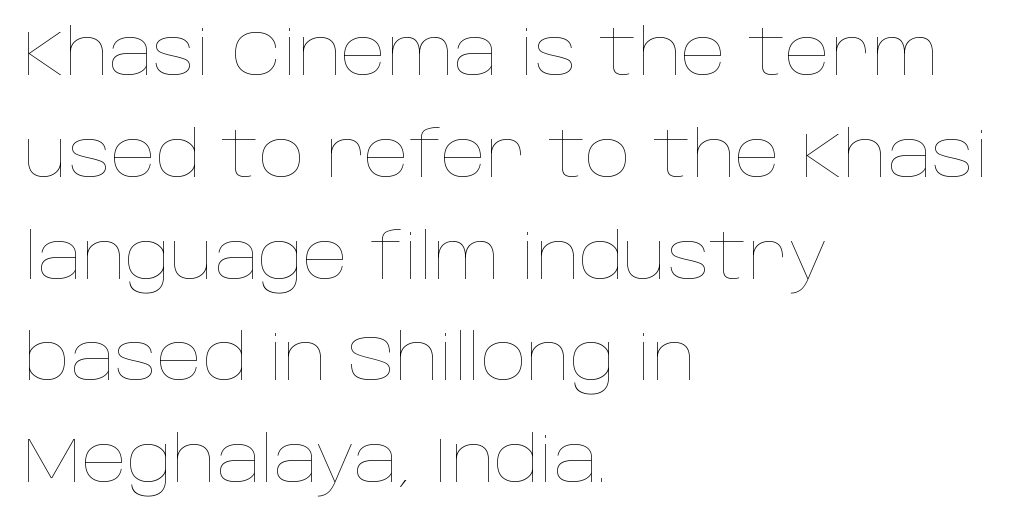
{"italic": "no", "bold": "no", "weight": "thin", "width": "normal", "stroke_contrast": "low", "x_height": "large", "monospaced": "no", "underline": "no", "align": "left", "line_spacing": "normal", "line_spacing_ratio": 1.59, "letter_spacing": "normal", "letter_spacing_em": 0.0, "glyph_px": 64}
